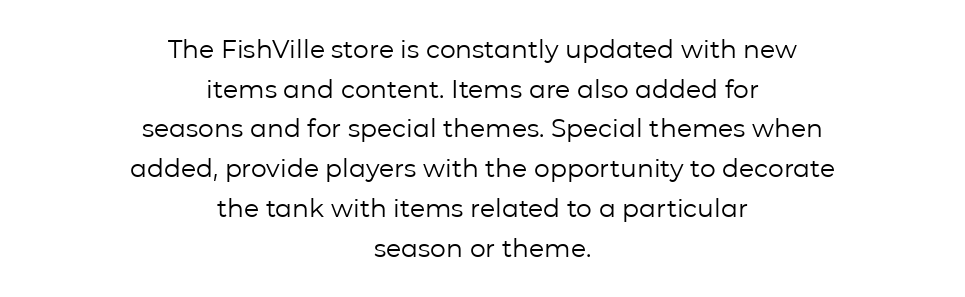
The image shows 25 px text type, upright; set centered, normal line spacing (1.59x), normal letter spacing, not underlined.
